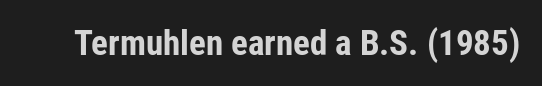
The image shows 35 px bold, condensed sans-serif type, upright; set normal letter spacing, not underlined; low stroke contrast and a medium x-height.
